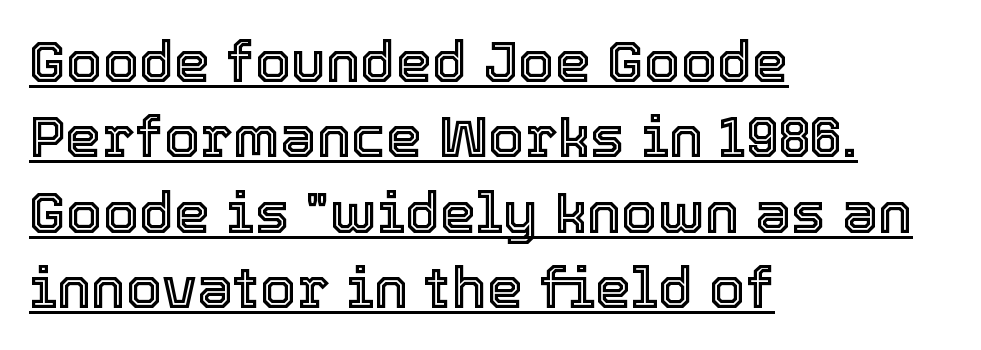
Q: Is the text italic (slanted)? A: No, it is upright.
Q: Is the text underlined? A: Yes.
Q: How is the paragraph aligned? A: Left-aligned.
Q: Is the spacing between letters normal or unusually wide? A: Normal.
Q: Is the spacing between lines tight, normal or loose? A: Normal.
Q: Width (condensed, normal, or wide)? A: Normal.
Q: x-height? A: Medium.
Q: Monospaced? A: No.
